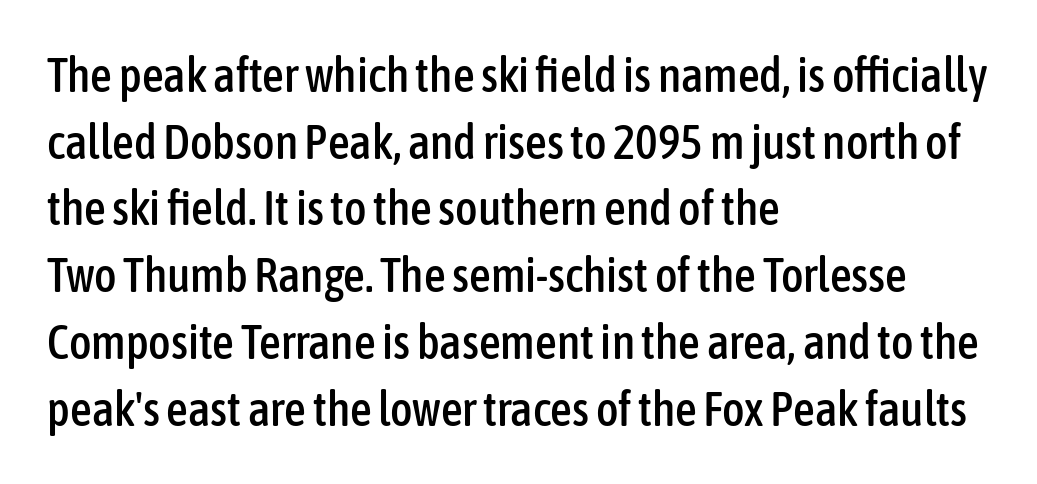
The specimen omits any rule beneath the text block's lines. To sum up the face: it is a sans, with no serifs. Unlike italic type, these characters show no tilt at all. Left-aligned paragraph, ragged on the right.
